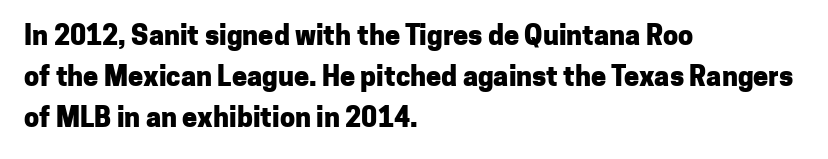
Q: Is the text bold? A: Yes.
Q: Is the text italic (slanted)? A: No, it is upright.
Q: Is the text underlined? A: No.
Q: How is the paragraph aligned? A: Left-aligned.
Q: Is the spacing between letters normal or unusually wide? A: Normal.
Q: Is the spacing between lines tight, normal or loose? A: Normal.
